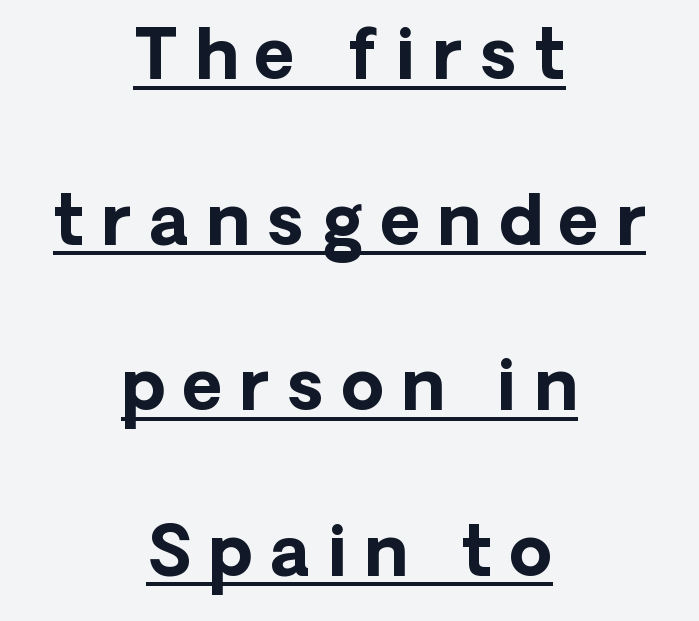
The image shows 69 px bold sans-serif type, upright; set centered, loose line spacing (2.4x), unusually wide letter spacing (+0.26 em), underlined; low stroke contrast and a medium x-height.
